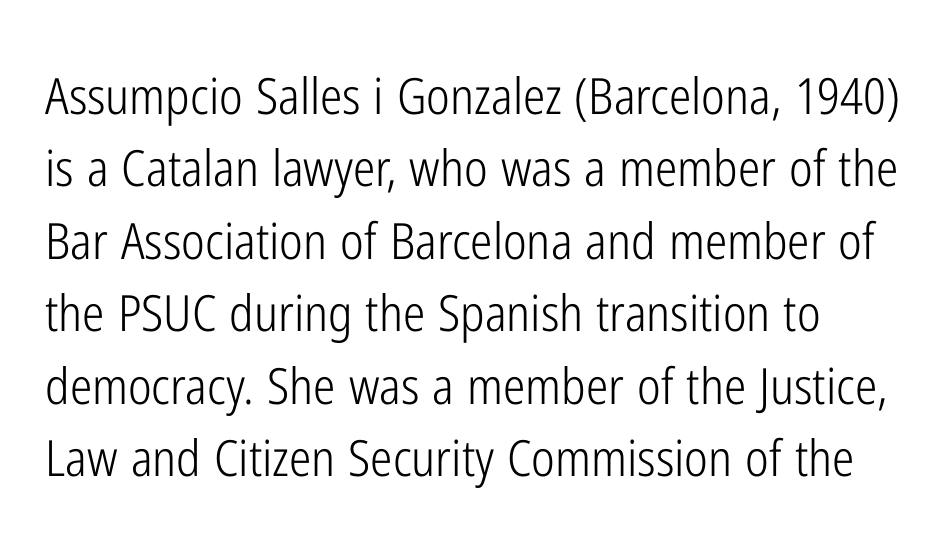
On a weight scale, this lands at 450 or below. Classification — sans serif. Posture: vertical. There is no visible air inserted between adjacent glyphs.
